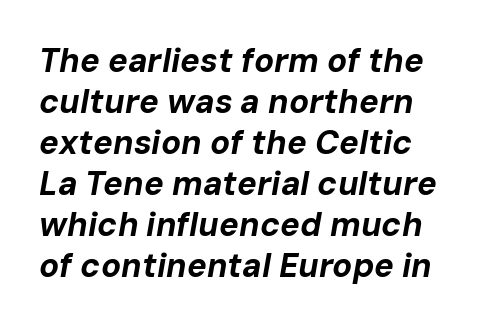
Q: Is the text bold? A: Yes.
Q: Is the text italic (slanted)? A: Yes, it leans right by about 10 degrees.
Q: Is the text underlined? A: No.
Q: Is the spacing between letters normal or unusually wide? A: Normal.
Q: Width (condensed, normal, or wide)? A: Normal.
Q: Stroke contrast? A: Low.
Q: x-height? A: Medium.
Q: Monospaced? A: No.
